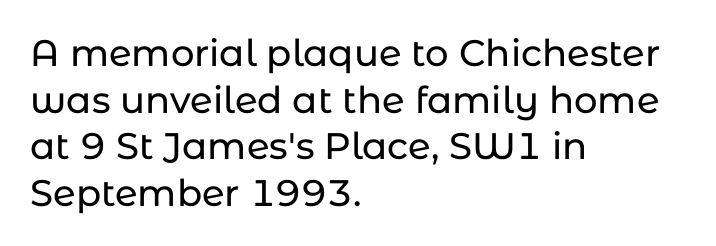
{"serif": "no", "italic": "no", "width": "normal", "stroke_contrast": "low", "x_height": "medium", "monospaced": "no", "underline": "no", "align": "left", "line_spacing": "normal", "line_spacing_ratio": 1.26, "letter_spacing": "normal", "letter_spacing_em": 0.0, "glyph_px": 37}
